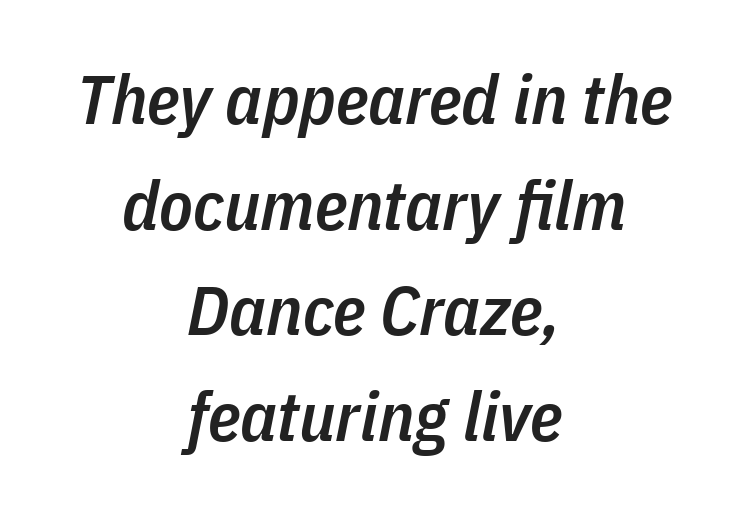
{"italic": "yes", "lean": "right", "slant_degrees": 11, "bold": "semi", "weight": "semibold", "width": "condensed", "stroke_contrast": "low", "x_height": "medium", "monospaced": "no", "underline": "no", "align": "center", "line_spacing": "normal", "line_spacing_ratio": 1.53, "letter_spacing": "normal", "letter_spacing_em": 0.0, "glyph_px": 69}
